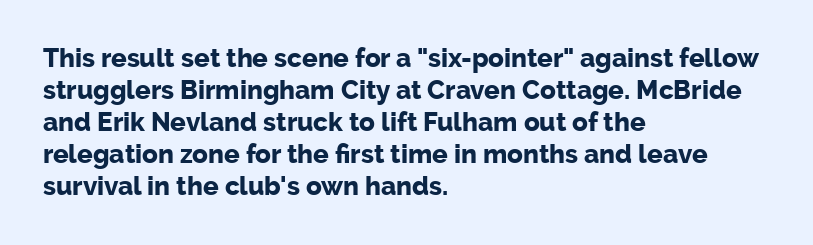
The image shows 26 px bold type, upright; set left-aligned, line spacing 1.23x, normal letter spacing, not underlined.
